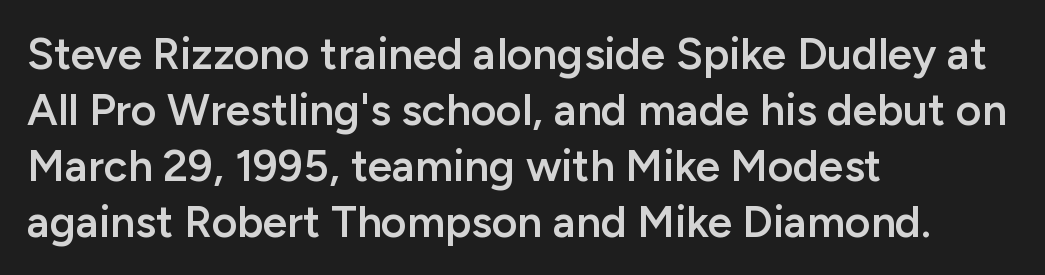
If you drew a line through each stem, it would be perfectly vertical. The passage shown has conventional tracking throughout. This sample uses a sans-serif face. Baseline-to-baseline distance is the conventional proportion of letter height.
